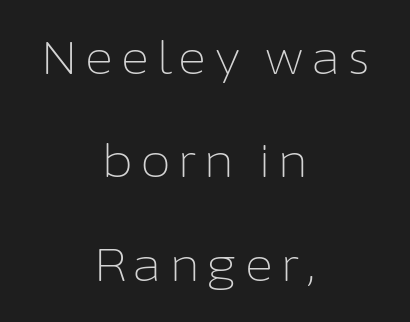
Q: Is the text bold? A: No.
Q: Is the text italic (slanted)? A: No, it is upright.
Q: Is the typeface a serif or a sans-serif typeface? A: Sans-serif.
Q: Is the text underlined? A: No.
Q: How is the paragraph aligned? A: Centered.
Q: Is the spacing between lines tight, normal or loose? A: Loose.
Q: Width (condensed, normal, or wide)? A: Normal.
Q: Stroke contrast? A: Low.
Q: x-height? A: Medium.
Q: Monospaced? A: No.
